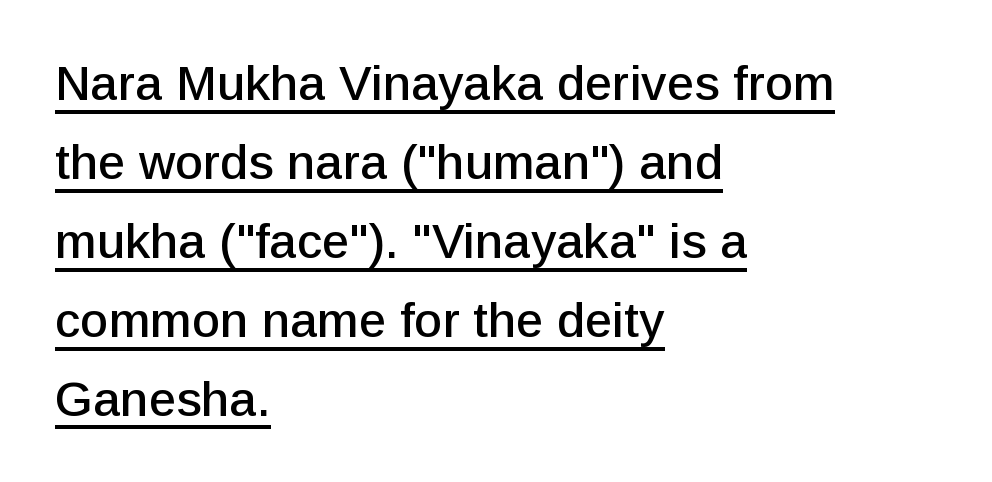
The image shows 49 px sans-serif type, upright; set left-aligned, normal line spacing (1.61x), normal letter spacing, underlined; low stroke contrast and a medium x-height.
